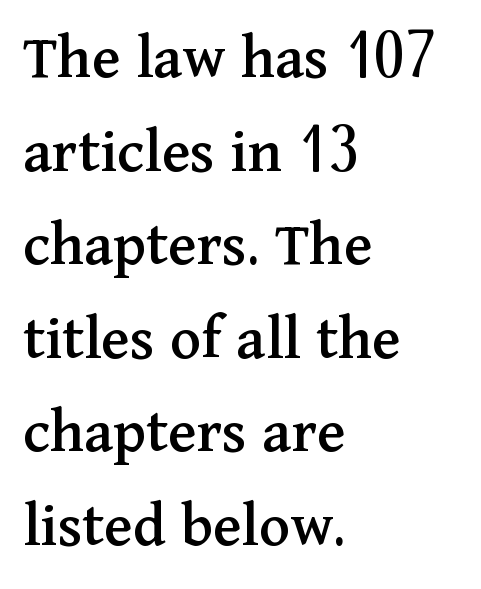
The image shows 65 px serif type, upright; set left-aligned, normal line spacing (1.44x), normal letter spacing, not underlined; medium stroke contrast and a medium x-height.
